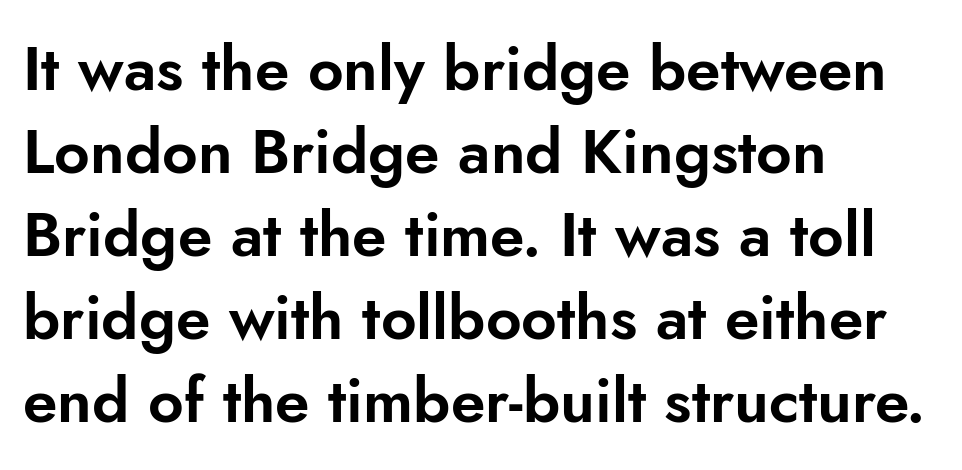
{"serif": "no", "italic": "no", "width": "normal", "stroke_contrast": "low", "x_height": "small", "monospaced": "no", "underline": "no", "align": "left", "line_spacing": "normal", "line_spacing_ratio": 1.34, "letter_spacing": "normal", "letter_spacing_em": 0.0, "glyph_px": 62}
